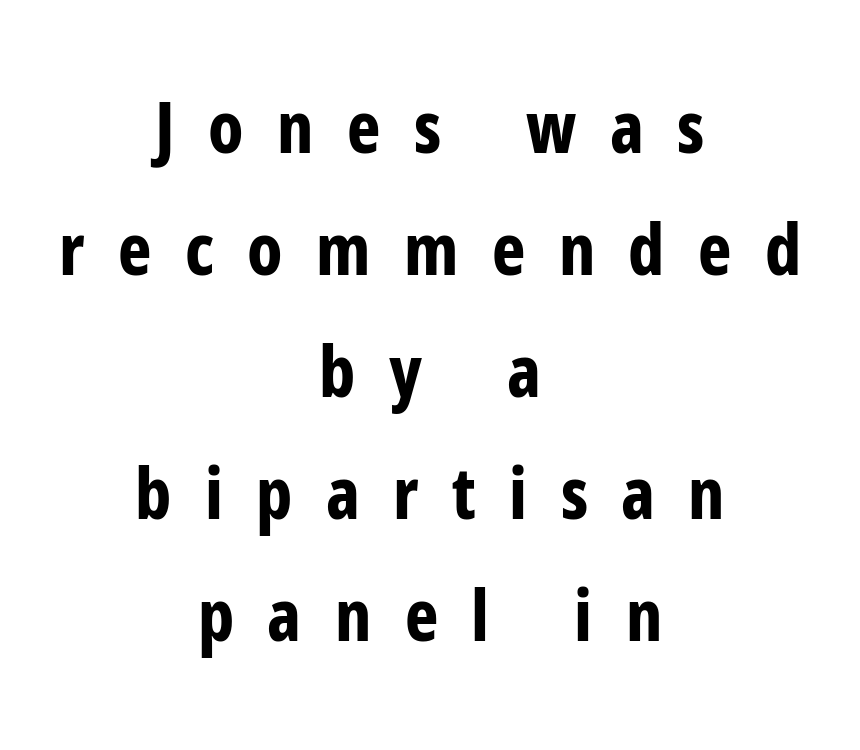
{"serif": "no", "italic": "no", "bold": "yes", "weight": "bold", "width": "condensed", "stroke_contrast": "low", "x_height": "medium", "monospaced": "no", "underline": "no", "align": "center", "line_spacing_ratio": 1.72, "letter_spacing": "wide", "letter_spacing_em": 0.47, "glyph_px": 71}
